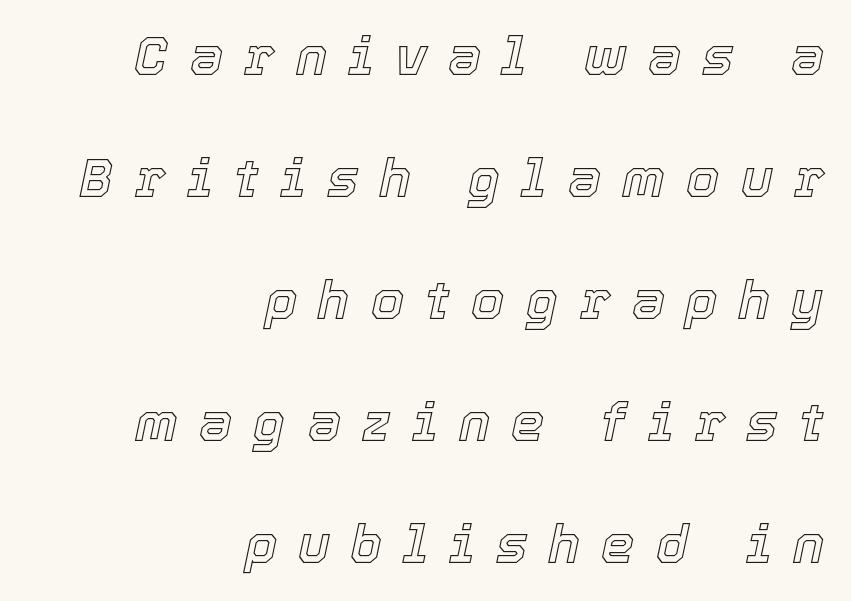
The image shows 53 px text type, italic (leaning right); set right-aligned, loose line spacing (2.3x), unusually wide letter spacing (+0.4 em), not underlined; a medium x-height.
